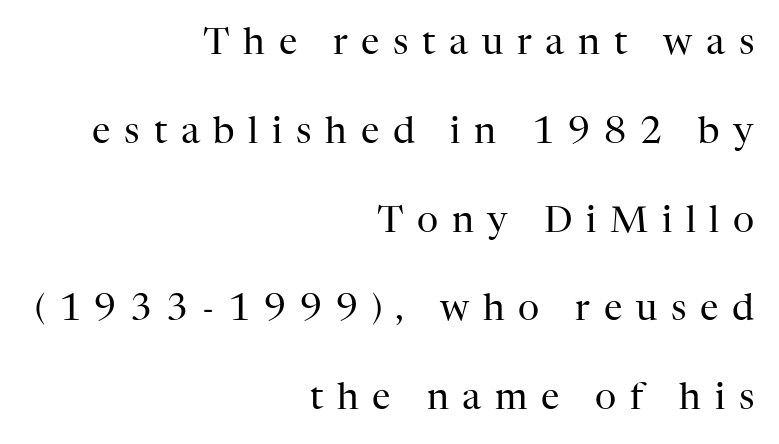
{"serif": "yes", "italic": "no", "bold": "no", "weight": "regular", "width": "normal", "stroke_contrast": "high", "x_height": "medium", "monospaced": "no", "underline": "no", "align": "right", "line_spacing": "loose", "line_spacing_ratio": 2.4, "letter_spacing": "wide", "letter_spacing_em": 0.37, "glyph_px": 37}
